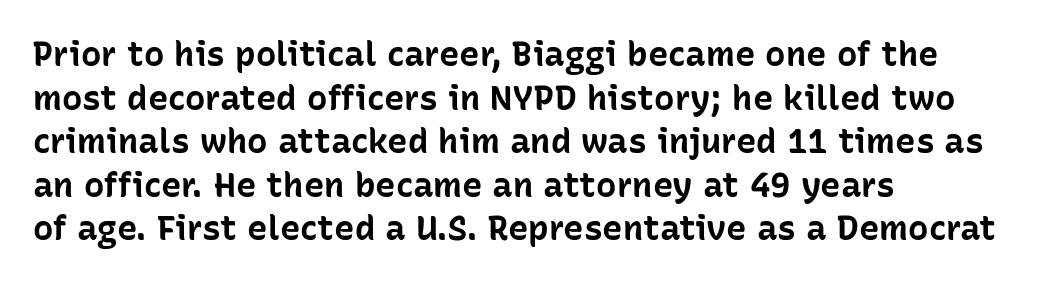
Q: Is the text bold? A: Yes.
Q: Is the text italic (slanted)? A: No, it is upright.
Q: Is the typeface a serif or a sans-serif typeface? A: Sans-serif.
Q: Is the text underlined? A: No.
Q: How is the paragraph aligned? A: Left-aligned.
Q: Is the spacing between letters normal or unusually wide? A: Normal.
Q: Is the spacing between lines tight, normal or loose? A: Normal.
Q: Width (condensed, normal, or wide)? A: Normal.
Q: Stroke contrast? A: Low.
Q: x-height? A: Medium.
Q: Monospaced? A: No.
